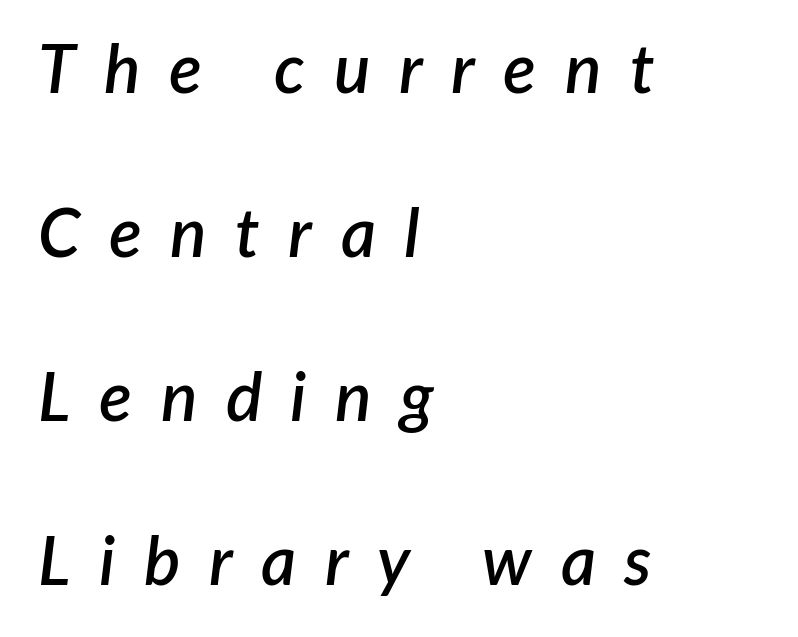
{"italic": "yes", "lean": "right", "slant_degrees": 7, "bold": "semi", "weight": "semibold", "width": "normal", "stroke_contrast": "low", "x_height": "medium", "monospaced": "no", "underline": "no", "align": "left", "line_spacing": "loose", "line_spacing_ratio": 2.41, "letter_spacing": "wide", "letter_spacing_em": 0.42, "glyph_px": 68}
